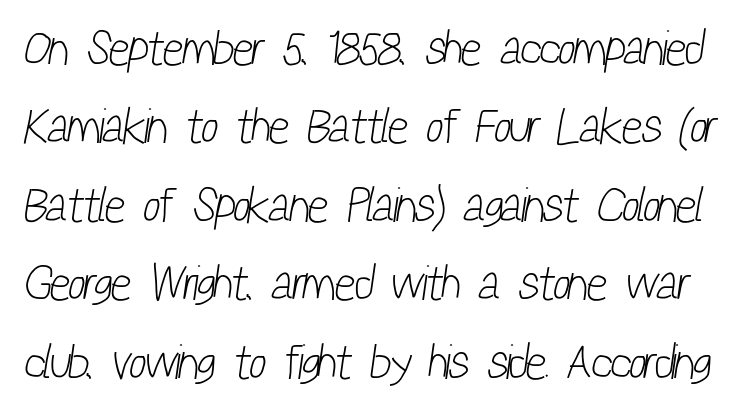
{"serif": "no", "bold": "no", "weight": "light", "width": "condensed", "stroke_contrast": "low", "x_height": "medium", "monospaced": "no", "underline": "no", "line_spacing": "normal", "line_spacing_ratio": 1.6, "letter_spacing": "normal", "letter_spacing_em": 0.0, "glyph_px": 49}
